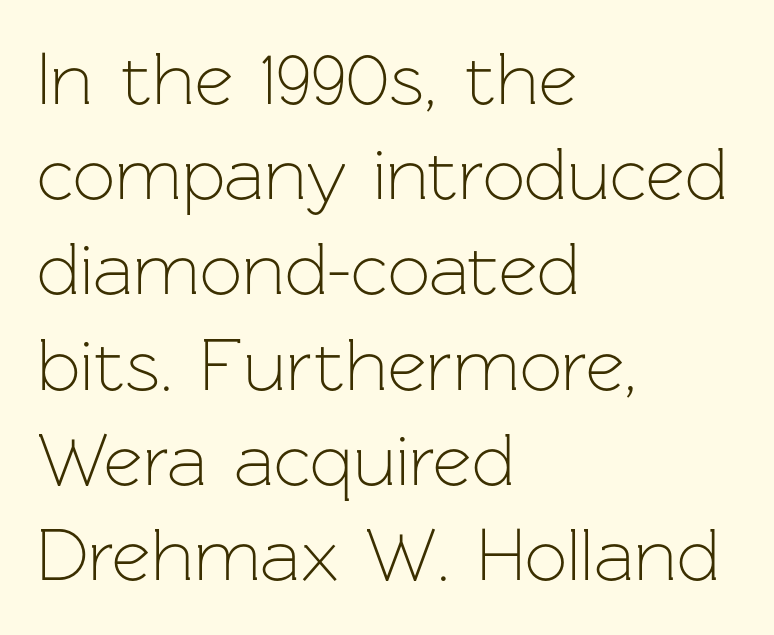
The image shows 75 px light sans-serif type, upright; set left-aligned, normal line spacing (1.27x), normal letter spacing, not underlined; low stroke contrast and a medium x-height.
